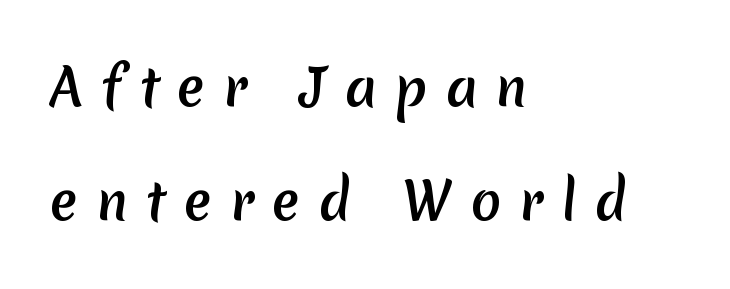
{"serif": "no", "width": "normal", "stroke_contrast": "medium", "x_height": "medium", "monospaced": "no", "underline": "no", "align": "left", "line_spacing": "loose", "line_spacing_ratio": 2.29, "letter_spacing": "wide", "letter_spacing_em": 0.37, "glyph_px": 50}
